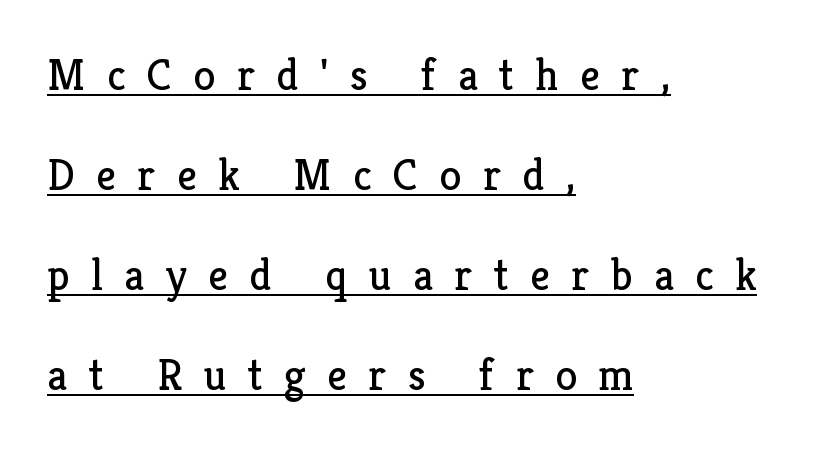
The image shows 44 px regular-weight serif type, upright; set left-aligned, loose line spacing (2.27x), unusually wide letter spacing (+0.49 em), underlined; low stroke contrast and a medium x-height.
